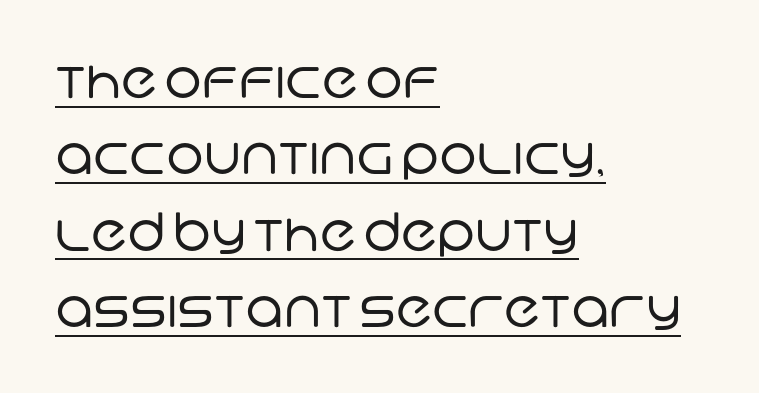
The passage shown is not bold in any degree. This sample carries an underscore along the baseline area. The gaps between neighbouring characters are ordinary and unremarkable. This sample has the flowing, uneven cadence of proportional lettering.
